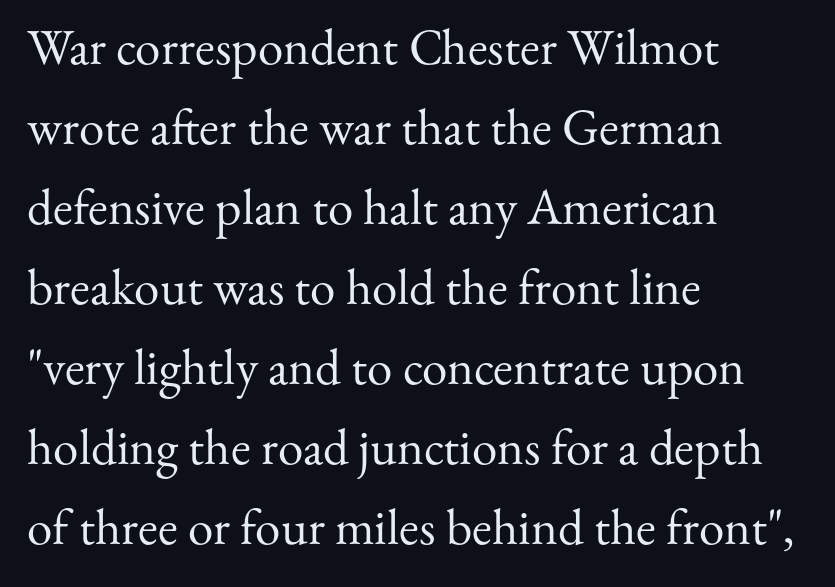
{"serif": "yes", "italic": "no", "bold": "no", "weight": "regular", "width": "normal", "stroke_contrast": "medium", "x_height": "small", "monospaced": "no", "underline": "no", "align": "left", "line_spacing": "normal", "line_spacing_ratio": 1.57, "letter_spacing": "normal", "letter_spacing_em": 0.0, "glyph_px": 51}
